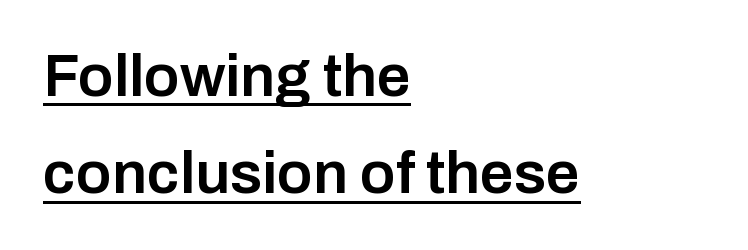
Q: Is the text bold? A: Semi-bold.
Q: Is the text italic (slanted)? A: No, it is upright.
Q: Is the typeface a serif or a sans-serif typeface? A: Sans-serif.
Q: Is the text underlined? A: Yes.
Q: How is the paragraph aligned? A: Left-aligned.
Q: Is the spacing between letters normal or unusually wide? A: Normal.
Q: Is the spacing between lines tight, normal or loose? A: Normal.
Q: Width (condensed, normal, or wide)? A: Normal.
Q: Stroke contrast? A: Low.
Q: x-height? A: Medium.
Q: Monospaced? A: No.
